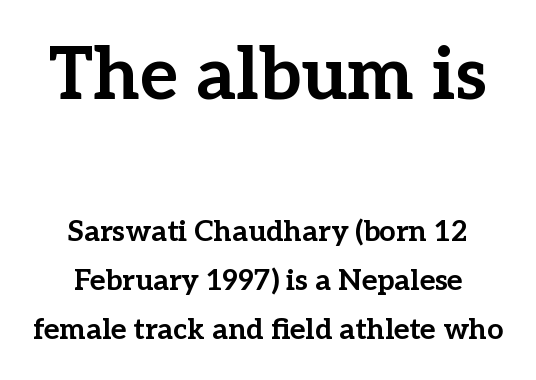
Q: Is the text bold? A: Yes.
Q: Is the text italic (slanted)? A: No, it is upright.
Q: Is the typeface a serif or a sans-serif typeface? A: Serif.
Q: Is the text underlined? A: No.
Q: How is the paragraph aligned? A: Centered.
Q: Is the spacing between letters normal or unusually wide? A: Normal.
Q: Is the spacing between lines tight, normal or loose? A: Normal.
Q: Which block of text is set in a larger size, the first (top) or the second (bottom)? A: The first (top) one.
Q: Width (condensed, normal, or wide)? A: Normal.
Q: Stroke contrast? A: Low.
Q: x-height? A: Medium.
Q: Monospaced? A: No.
